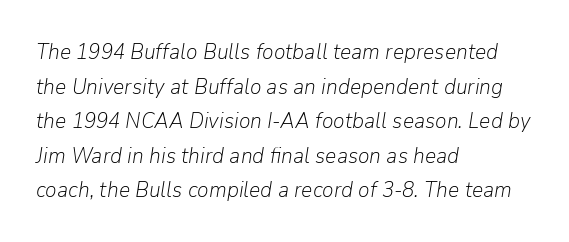
A bare baseline throughout the passage. Caption: standard tracking, unaltered. The specimen reads as italic at a glance. The leading is moderate, giving the passage an even texture. The passage shown is not bold in any degree.
